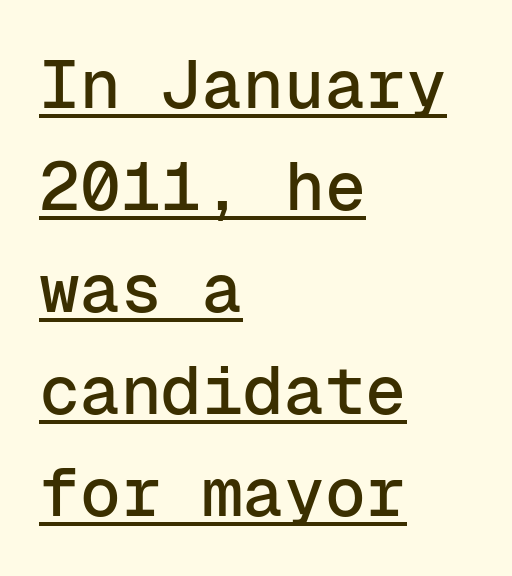
A typesetter would call this monospace, since all characters share one set width. Casual observation: everything's shoved over to the left. Posture: upright roman. Regarding serifs, this sample does without them.
